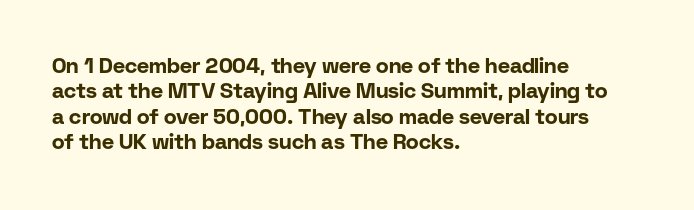
{"italic": "no", "bold": "yes", "underline": "no", "align": "left", "line_spacing_ratio": 1.21, "letter_spacing": "normal", "letter_spacing_em": 0.0, "glyph_px": 21}
